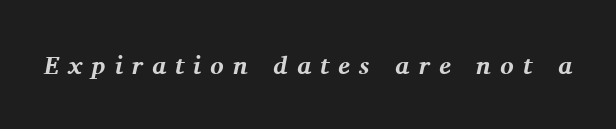
{"italic": "yes", "lean": "right", "slant_degrees": 11, "bold": "yes", "underline": "no", "letter_spacing": "wide", "letter_spacing_em": 0.37, "glyph_px": 25}
